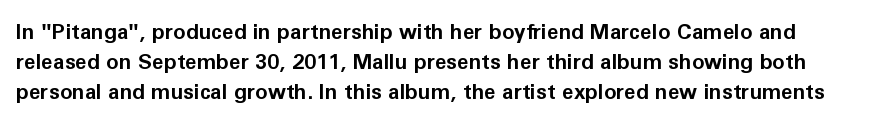
{"italic": "no", "bold": "yes", "underline": "no", "line_spacing": "normal", "line_spacing_ratio": 1.42, "letter_spacing": "normal", "letter_spacing_em": 0.0, "glyph_px": 21}
